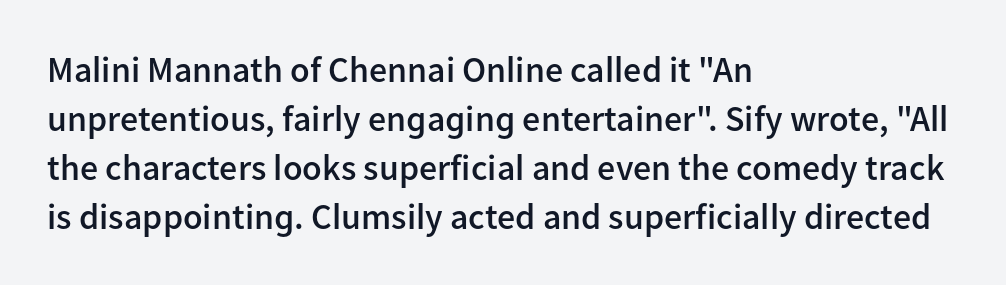
Every stem runs plumb, perpendicular to the baseline. The strip under each line holds only bare page. What weight is shown? A semibold, between regular and bold. Observe the absence of serifs on each vertical stroke in this sample. In terms of letterspacing, this is plain default setting. Rows of type keep a routine distance in the vertical direction.
